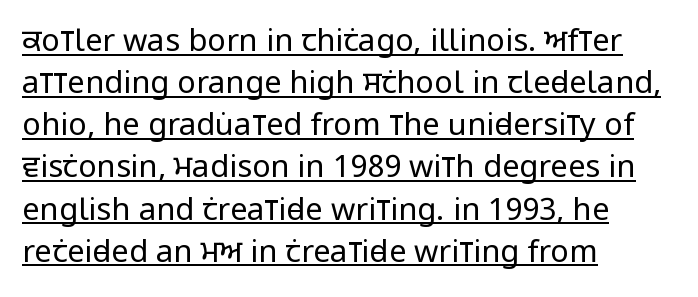
The image shows 31 px regular-weight, condensed sans-serif type, upright; set left-aligned, normal line spacing (1.36x), normal letter spacing, underlined; low stroke contrast and a large x-height.
